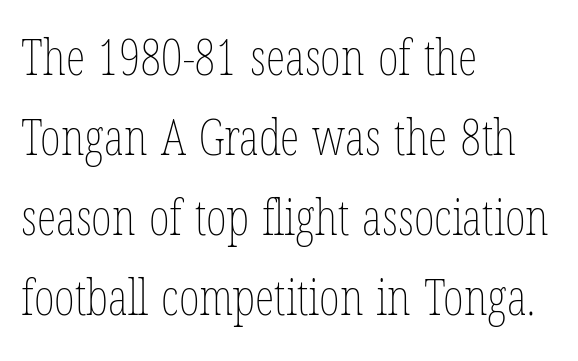
Q: Is the text bold? A: No.
Q: Is the text italic (slanted)? A: No, it is upright.
Q: Is the text underlined? A: No.
Q: How is the paragraph aligned? A: Left-aligned.
Q: Is the spacing between letters normal or unusually wide? A: Normal.
Q: Is the spacing between lines tight, normal or loose? A: Normal.
Q: Width (condensed, normal, or wide)? A: Condensed.
Q: Stroke contrast? A: Low.
Q: x-height? A: Medium.
Q: Monospaced? A: No.
